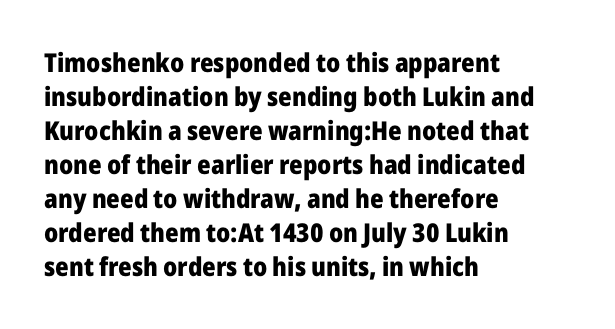
{"italic": "no", "bold": "yes", "underline": "no", "align": "left", "line_spacing": "normal", "line_spacing_ratio": 1.31, "letter_spacing": "normal", "letter_spacing_em": 0.0, "glyph_px": 26}
